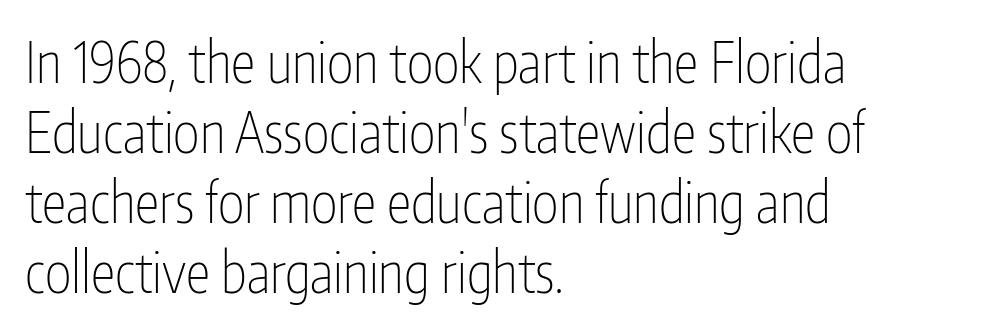
The image shows 56 px thin, condensed sans-serif type, upright; set left-aligned, normal line spacing (1.25x), normal letter spacing, not underlined; low stroke contrast and a medium x-height.
